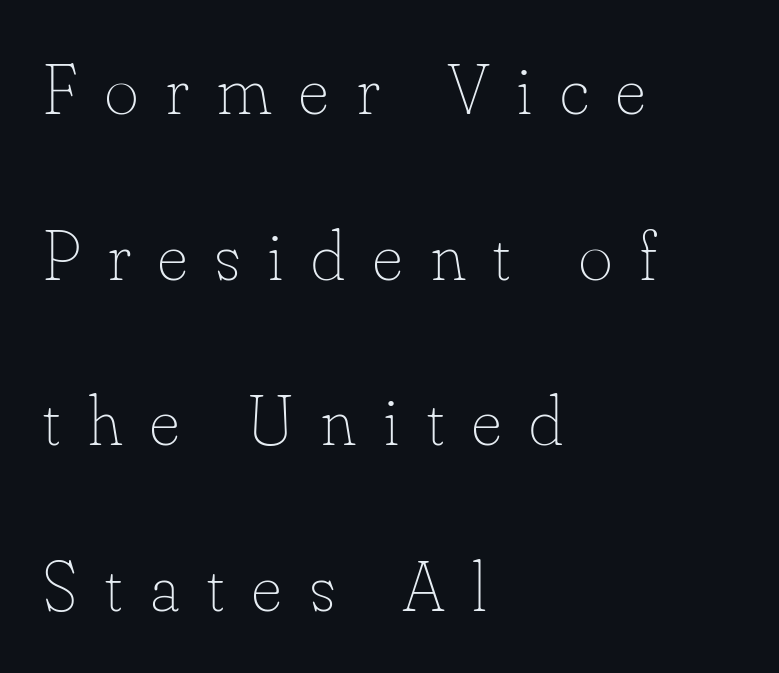
The lines in this sample share a left origin and differ only in where they stop. A typesetter would call this proportional, since set widths differ per character. Designer's note — italics off, roman on. A bare baseline throughout the passage. The vertical gap from one line to the next is large. Honestly, the letter spacing is so wide it's the main thing you notice.
